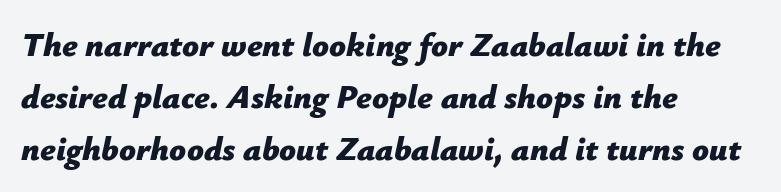
The image shows 33 px bold type, italic (leaning right); set left-aligned, normal line spacing (1.58x), normal letter spacing, not underlined; low stroke contrast and a medium x-height.
